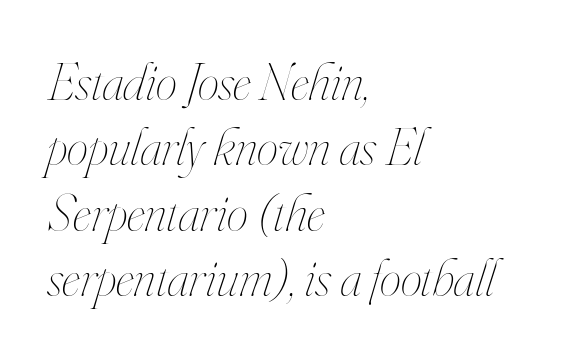
{"italic": "yes", "lean": "right", "slant_degrees": 16, "bold": "no", "weight": "thin", "width": "condensed", "stroke_contrast": "high", "x_height": "small", "monospaced": "no", "underline": "no", "align": "left", "line_spacing_ratio": 1.21, "letter_spacing": "normal", "letter_spacing_em": 0.0, "glyph_px": 54}
